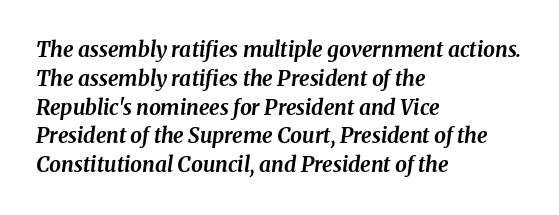
Default kerning and tracking; the words read as compact shapes. Decoration check: the copy has no underline. One-word summary of the alignment: left. Summary of vertical rhythm: regular, with standard interline spacing.
